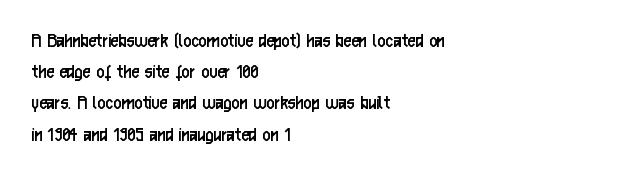
Q: Is the text bold? A: No.
Q: Is the text italic (slanted)? A: No, it is upright.
Q: Is the text underlined? A: No.
Q: How is the paragraph aligned? A: Left-aligned.
Q: Is the spacing between letters normal or unusually wide? A: Normal.
Q: Is the spacing between lines tight, normal or loose? A: Normal.
